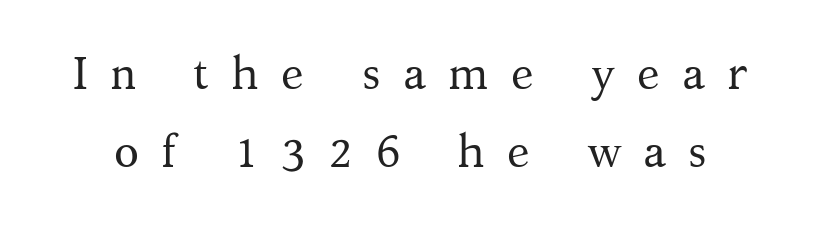
Q: Is the text bold? A: No.
Q: Is the text italic (slanted)? A: No, it is upright.
Q: Is the typeface a serif or a sans-serif typeface? A: Serif.
Q: Is the text underlined? A: No.
Q: Is the spacing between letters normal or unusually wide? A: Unusually wide.
Q: Is the spacing between lines tight, normal or loose? A: Normal.
Q: Width (condensed, normal, or wide)? A: Normal.
Q: Stroke contrast? A: Medium.
Q: x-height? A: Medium.
Q: Monospaced? A: No.
